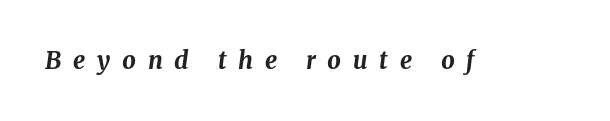
{"italic": "yes", "lean": "right", "slant_degrees": 8, "bold": "yes", "underline": "no", "letter_spacing": "wide", "letter_spacing_em": 0.49, "glyph_px": 24}
